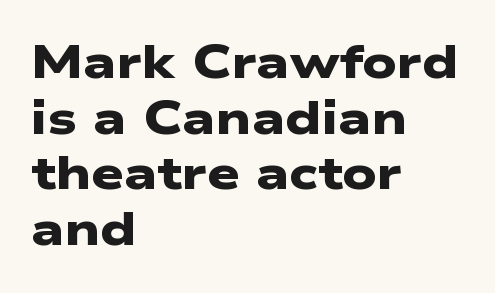
{"serif": "no", "bold": "yes", "weight": "heavy", "width": "wide", "stroke_contrast": "low", "x_height": "medium", "monospaced": "no", "underline": "no", "align": "left", "line_spacing_ratio": 1.21, "letter_spacing": "normal", "letter_spacing_em": 0.0, "glyph_px": 46}
